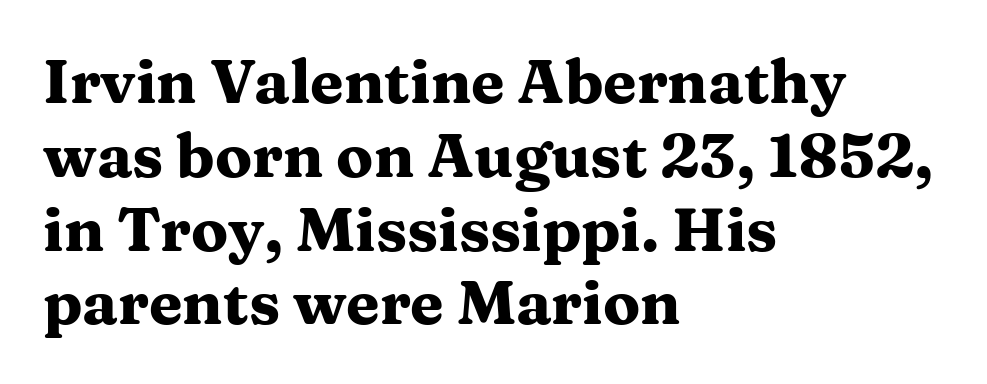
This rendering uses left alignment, leaving the right contour irregular. Look at the bottom of the vertical strokes: they flare into serifs here. A roman cut, with each character standing at attention. The horizontal fit of the characters is conventional and even.
